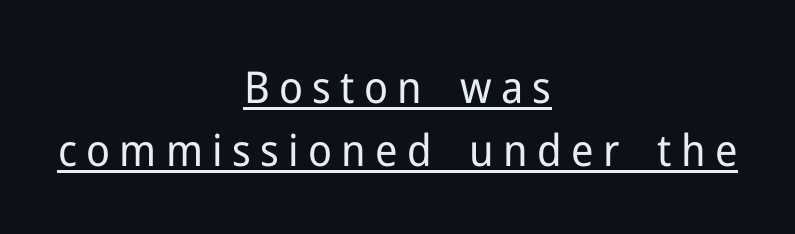
The image shows 44 px regular-weight sans-serif type, upright; set centered, normal line spacing (1.43x), unusually wide letter spacing (+0.21 em), underlined; low stroke contrast and a medium x-height.
